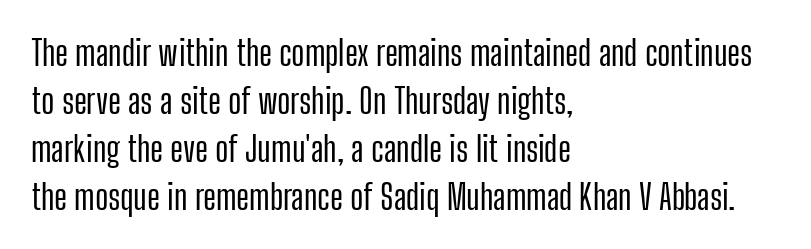
The image shows 35 px condensed sans-serif type, upright; set left-aligned, normal line spacing (1.37x), normal letter spacing, not underlined; low stroke contrast and a medium x-height.
